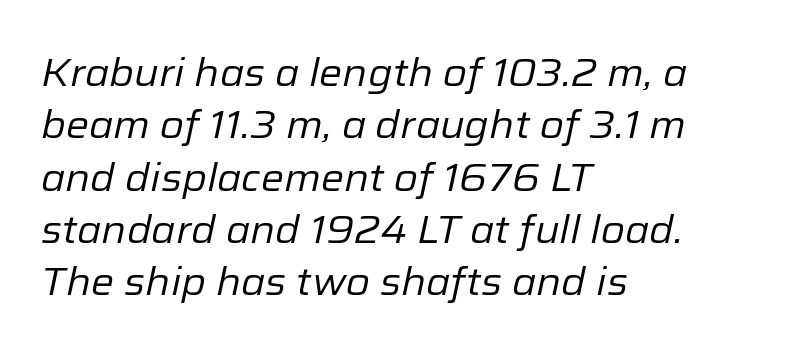
Q: Is the text bold? A: No.
Q: Is the text italic (slanted)? A: Yes, it leans right by about 12 degrees.
Q: Is the text underlined? A: No.
Q: How is the paragraph aligned? A: Left-aligned.
Q: Is the spacing between letters normal or unusually wide? A: Normal.
Q: Is the spacing between lines tight, normal or loose? A: Normal.
Q: Width (condensed, normal, or wide)? A: Normal.
Q: Stroke contrast? A: Low.
Q: x-height? A: Medium.
Q: Monospaced? A: No.
